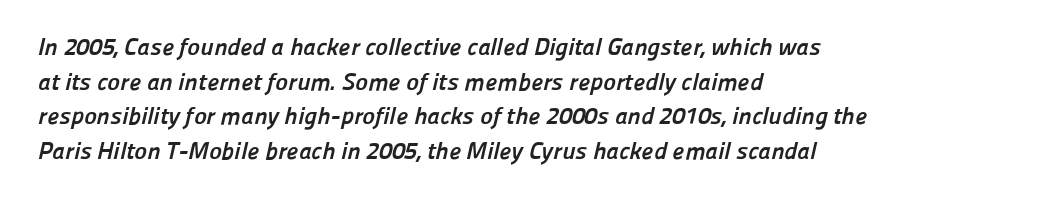
Q: Is the text bold? A: Yes.
Q: Is the text underlined? A: No.
Q: How is the paragraph aligned? A: Left-aligned.
Q: Is the spacing between letters normal or unusually wide? A: Normal.
Q: Is the spacing between lines tight, normal or loose? A: Normal.
